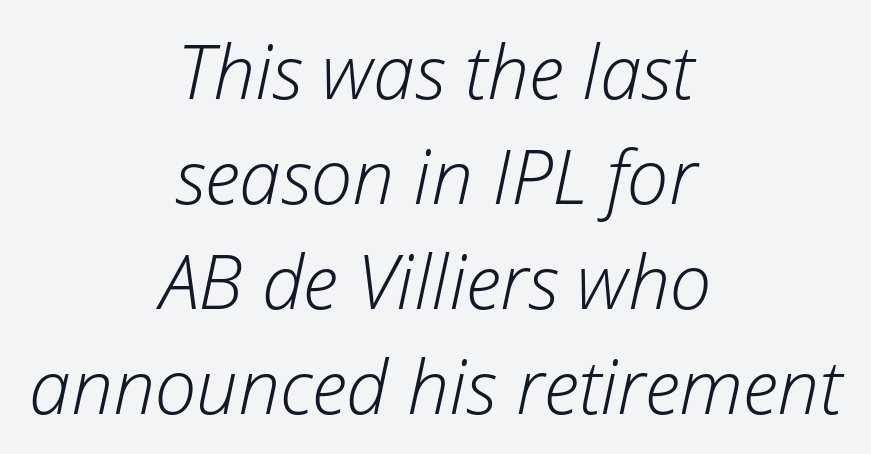
{"italic": "yes", "lean": "right", "slant_degrees": 12, "bold": "no", "weight": "light", "width": "normal", "stroke_contrast": "low", "x_height": "medium", "monospaced": "no", "underline": "no", "align": "center", "line_spacing": "normal", "line_spacing_ratio": 1.4, "letter_spacing": "normal", "letter_spacing_em": 0.0, "glyph_px": 75}
